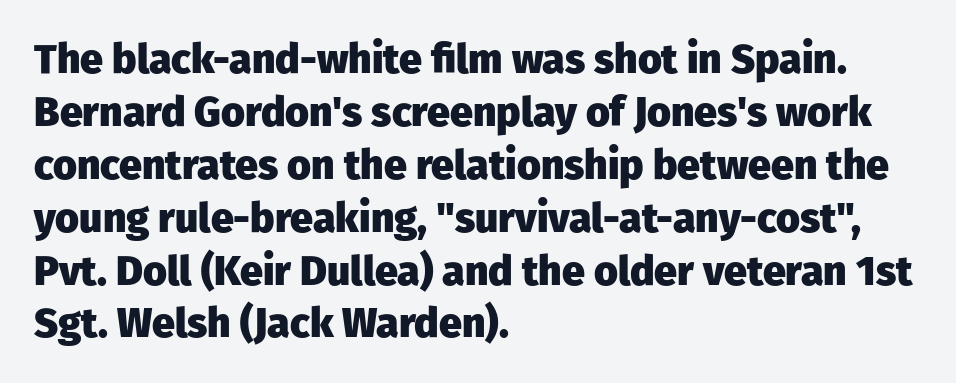
Beneath every word, the page is bare. You can tell from the bare stems that sans-serif type was used. Tall strokes in this sample are plumb rather than angled. Emphasis by weight is at full strength: bold. Leftover space on each line is placed entirely after the last word. Is this a fixed-width face? No — the glyphs have proportional, varying widths.
